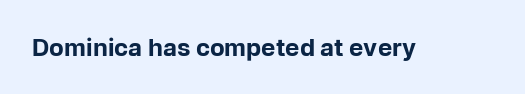
The image shows 24 px bold type, upright; set normal letter spacing, not underlined.
